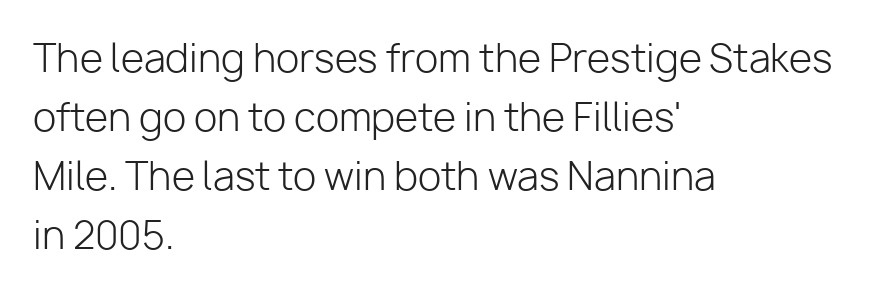
The image shows 38 px light sans-serif type, upright; set left-aligned, normal line spacing (1.55x), normal letter spacing, not underlined; low stroke contrast and a medium x-height.
